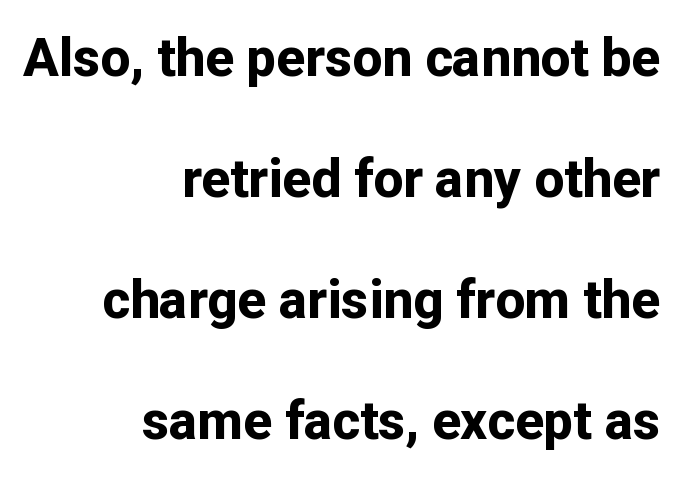
{"serif": "no", "italic": "no", "bold": "yes", "weight": "bold", "width": "normal", "stroke_contrast": "low", "x_height": "medium", "monospaced": "no", "underline": "no", "align": "right", "line_spacing": "loose", "line_spacing_ratio": 2.28, "letter_spacing": "normal", "letter_spacing_em": 0.0, "glyph_px": 53}
